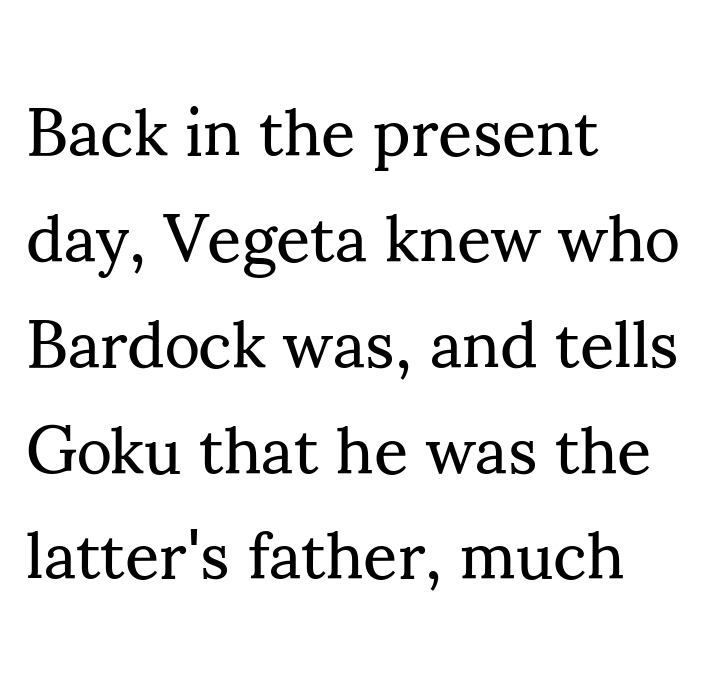
Q: Is the text bold? A: No.
Q: Is the text italic (slanted)? A: No, it is upright.
Q: Is the typeface a serif or a sans-serif typeface? A: Serif.
Q: Is the text underlined? A: No.
Q: How is the paragraph aligned? A: Left-aligned.
Q: Is the spacing between letters normal or unusually wide? A: Normal.
Q: Is the spacing between lines tight, normal or loose? A: Normal.
Q: Width (condensed, normal, or wide)? A: Normal.
Q: Stroke contrast? A: Medium.
Q: x-height? A: Small.
Q: Monospaced? A: No.
